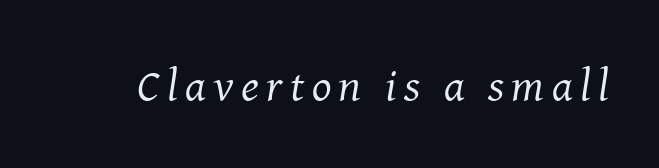
The foot of each line stays bare and open. Quick note: italic. Here the designer chose a conventional face with non-uniform glyph widths. Examine the stroke ends and you'll spot serifs. Stems here are at most as thick as an everyday book face.
